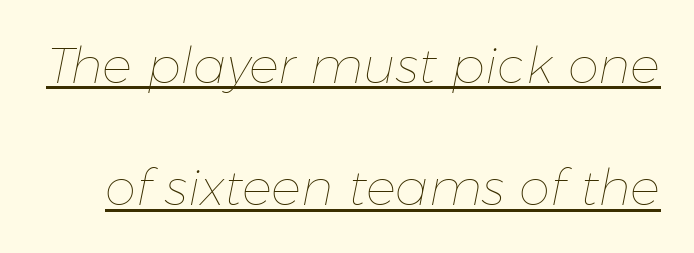
Q: Is the text bold? A: No.
Q: Is the text italic (slanted)? A: Yes, it leans right by about 11 degrees.
Q: Is the text underlined? A: Yes.
Q: Is the spacing between letters normal or unusually wide? A: Normal.
Q: Is the spacing between lines tight, normal or loose? A: Loose.
Q: Width (condensed, normal, or wide)? A: Normal.
Q: Stroke contrast? A: Low.
Q: x-height? A: Medium.
Q: Monospaced? A: No.
